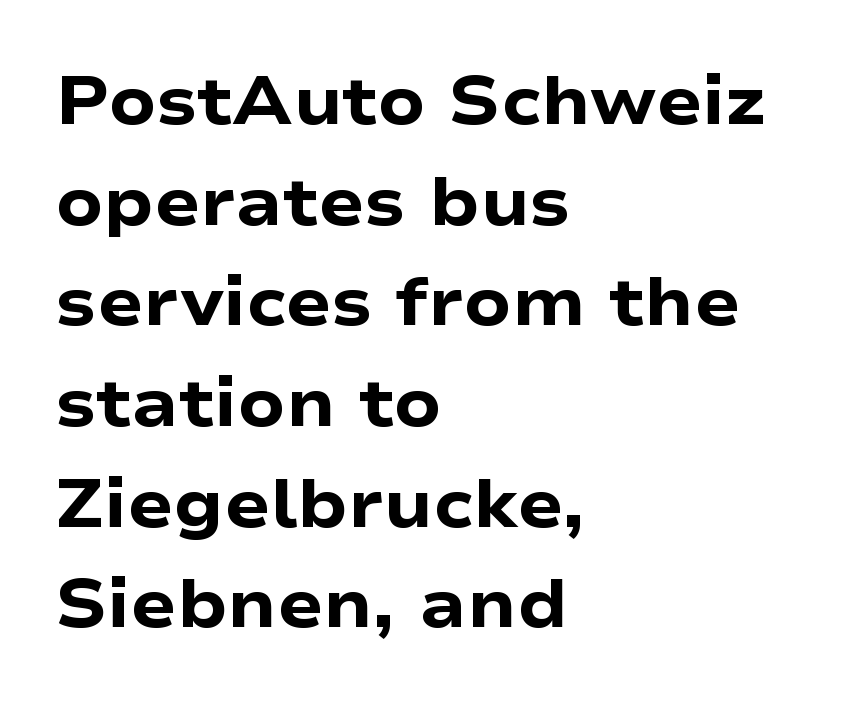
Q: Is the text bold? A: Yes.
Q: Is the text italic (slanted)? A: No, it is upright.
Q: Is the typeface a serif or a sans-serif typeface? A: Sans-serif.
Q: Is the text underlined? A: No.
Q: How is the paragraph aligned? A: Left-aligned.
Q: Is the spacing between letters normal or unusually wide? A: Normal.
Q: Is the spacing between lines tight, normal or loose? A: Normal.
Q: Width (condensed, normal, or wide)? A: Wide.
Q: Stroke contrast? A: Low.
Q: x-height? A: Medium.
Q: Monospaced? A: No.
